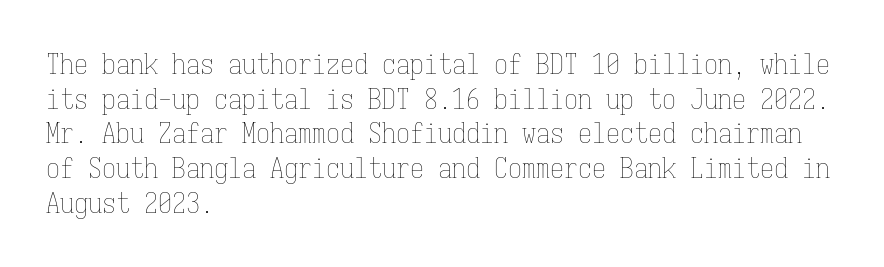
{"italic": "no", "bold": "no", "weight": "thin", "width": "condensed", "stroke_contrast": "low", "x_height": "medium", "monospaced": "yes", "underline": "no", "align": "left", "line_spacing_ratio": 1.24, "letter_spacing": "normal", "letter_spacing_em": 0.0, "glyph_px": 28}
